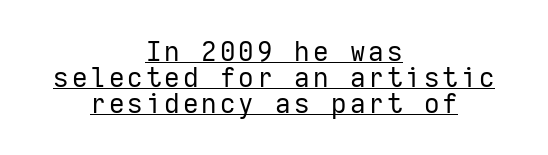
In terms of posture, this sample is upright. Which margin do the lines hug? Neither — every line sits in the middle. Regarding leading, the lines here are crowded together. The sample's only ornament is a line tracing under the words. Nothing heavy about these letters — not bold at all.
